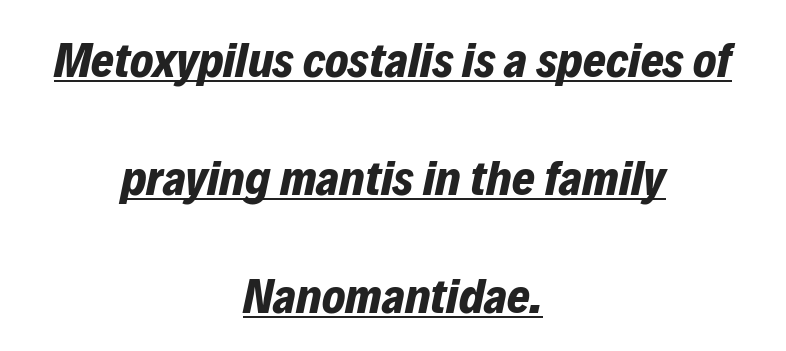
Q: Is the text bold? A: Yes.
Q: Is the text italic (slanted)? A: Yes, it leans right by about 12 degrees.
Q: Is the text underlined? A: Yes.
Q: How is the paragraph aligned? A: Centered.
Q: Is the spacing between letters normal or unusually wide? A: Normal.
Q: Is the spacing between lines tight, normal or loose? A: Loose.
Q: Width (condensed, normal, or wide)? A: Normal.
Q: Stroke contrast? A: Low.
Q: x-height? A: Medium.
Q: Monospaced? A: No.
